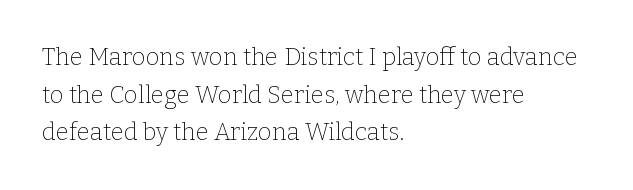
{"italic": "no", "bold": "no", "underline": "no", "align": "left", "line_spacing": "normal", "line_spacing_ratio": 1.57, "letter_spacing": "normal", "letter_spacing_em": 0.0, "glyph_px": 24}
